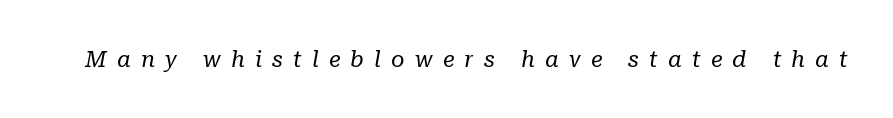
{"italic": "yes", "lean": "right", "slant_degrees": 10, "bold": "no", "underline": "no", "letter_spacing": "wide", "letter_spacing_em": 0.44, "glyph_px": 23}
